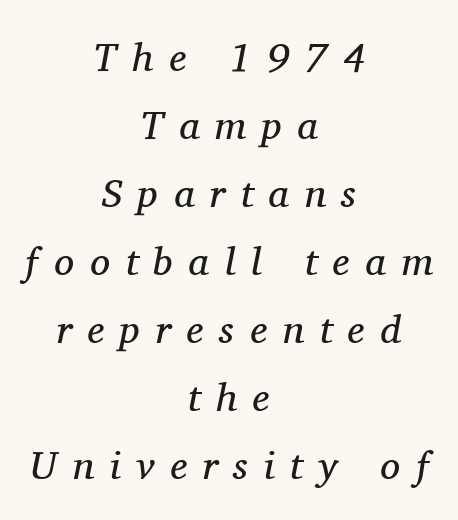
The image shows 40 px regular-weight serif type, italic (leaning right); set centered, normal line spacing (1.7x), unusually wide letter spacing (+0.39 em), not underlined; medium stroke contrast and a medium x-height.
